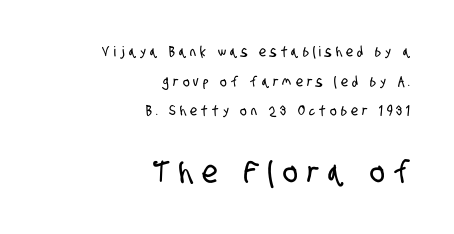
Tracking here is generous; glyphs stand well apart from one another. Typesetter's note — lower block bumped up in size, upper block left smaller. Each letter keeps its own natural width here, so spacing adapts to shape. Compared with a flush-left layout, this one pins lines to the opposite, right side. Each new line begins a long way beneath the previous one.
